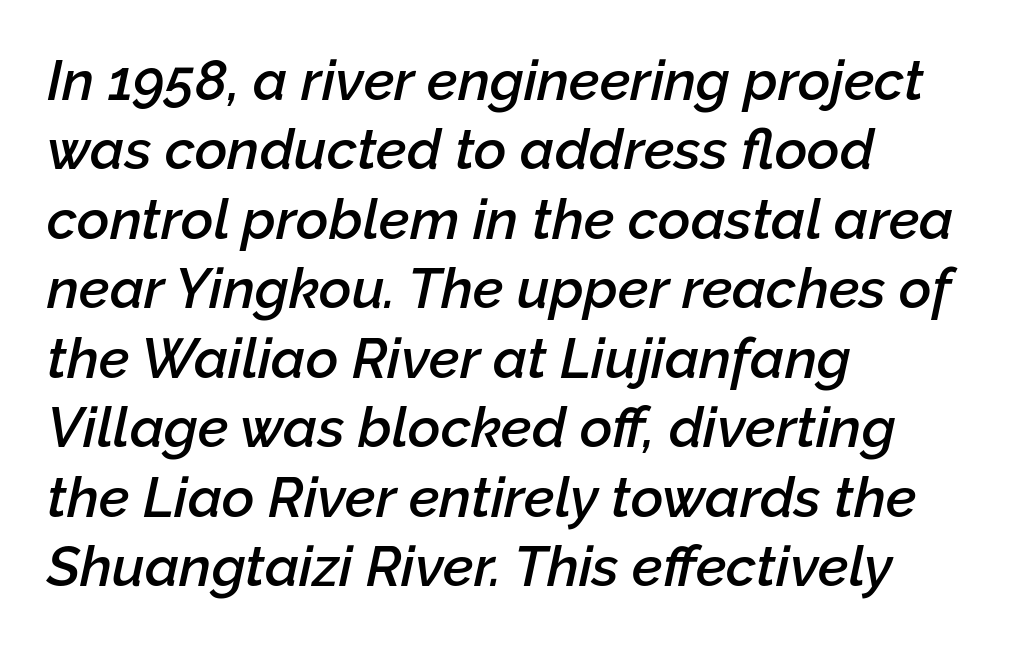
Emphasis by weight is partial: semibold. Left-aligned paragraph, ragged on the right. Just letters on the line, the space beneath them empty. Each letter keeps its own natural width here, so spacing adapts to shape. Compared with typical body copy, the letter spacing here is the same.
